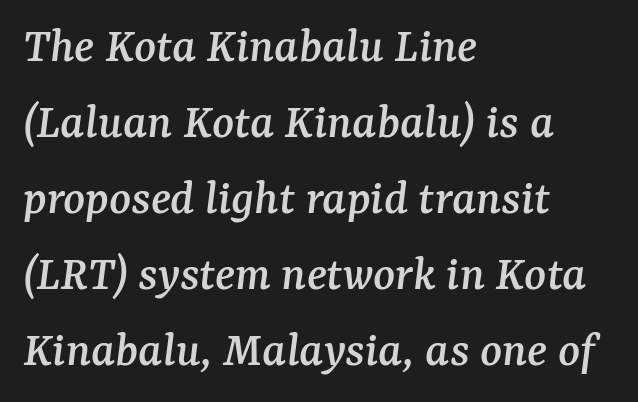
The image shows 51 px serif type, italic (leaning right); set left-aligned, normal line spacing (1.49x), normal letter spacing, not underlined; medium stroke contrast and a medium x-height.
